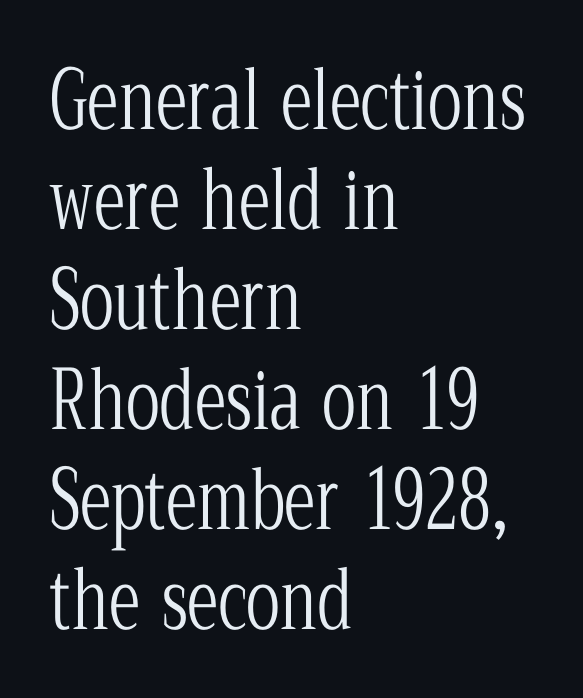
Q: Is the text bold? A: No.
Q: Is the text italic (slanted)? A: No, it is upright.
Q: Is the typeface a serif or a sans-serif typeface? A: Serif.
Q: Is the text underlined? A: No.
Q: How is the paragraph aligned? A: Left-aligned.
Q: Is the spacing between letters normal or unusually wide? A: Normal.
Q: Is the spacing between lines tight, normal or loose? A: Normal.
Q: Width (condensed, normal, or wide)? A: Condensed.
Q: Stroke contrast? A: Low.
Q: x-height? A: Medium.
Q: Monospaced? A: No.
